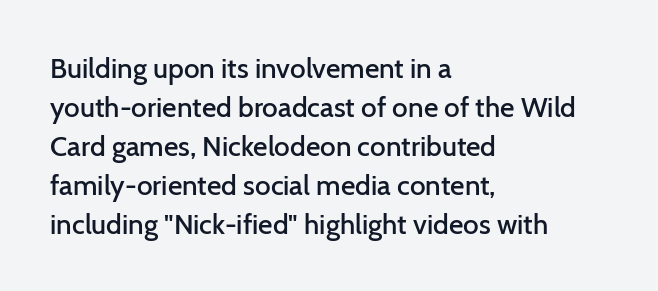
The image shows 28 px semibold sans-serif type, upright; set left-aligned, normal line spacing (1.39x), normal letter spacing, not underlined; low stroke contrast and a medium x-height.
